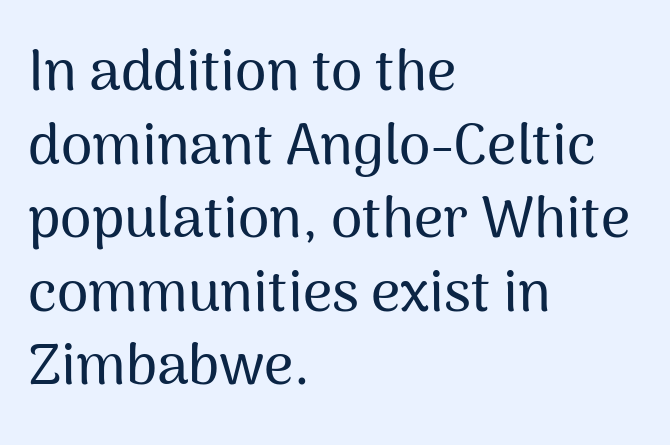
{"serif": "no", "italic": "no", "width": "normal", "stroke_contrast": "medium", "x_height": "medium", "monospaced": "no", "underline": "no", "align": "left", "line_spacing": "normal", "line_spacing_ratio": 1.29, "letter_spacing": "normal", "letter_spacing_em": 0.0, "glyph_px": 57}
